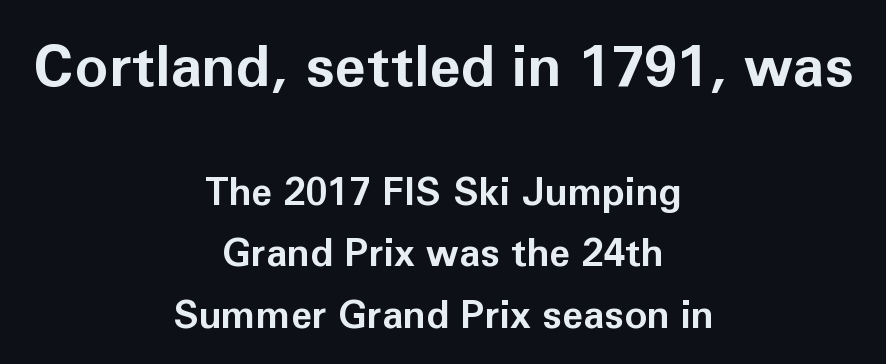
Q: Is the text bold? A: Yes.
Q: Is the text italic (slanted)? A: No, it is upright.
Q: Is the typeface a serif or a sans-serif typeface? A: Sans-serif.
Q: Is the text underlined? A: No.
Q: How is the paragraph aligned? A: Centered.
Q: Is the spacing between letters normal or unusually wide? A: Normal.
Q: Is the spacing between lines tight, normal or loose? A: Normal.
Q: Which block of text is set in a larger size, the first (top) or the second (bottom)? A: The first (top) one.
Q: Width (condensed, normal, or wide)? A: Normal.
Q: Stroke contrast? A: Low.
Q: x-height? A: Medium.
Q: Monospaced? A: No.
